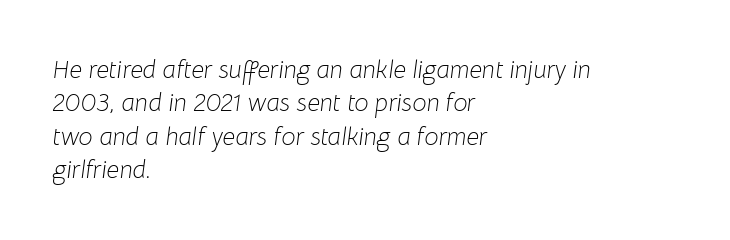
The image shows 25 px text type, italic (leaning right); set left-aligned, normal line spacing (1.34x), normal letter spacing, not underlined.
